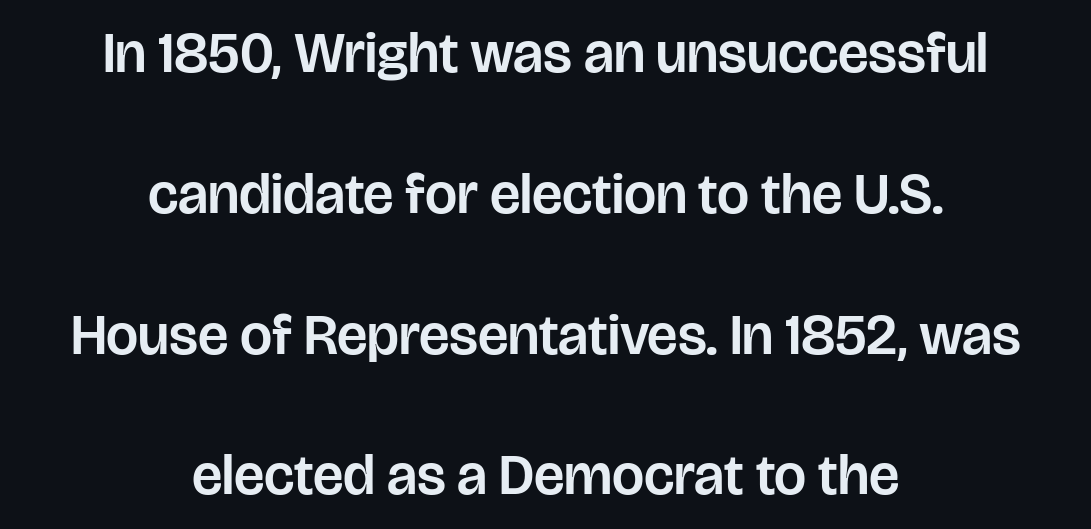
Neither beginnings nor endings align; midpoints do. Letterform terminals end flat and unadorned throughout the passage. A typesetter would call this zero additional tracking. Do the characters align in a grid? No, the font is proportional.
